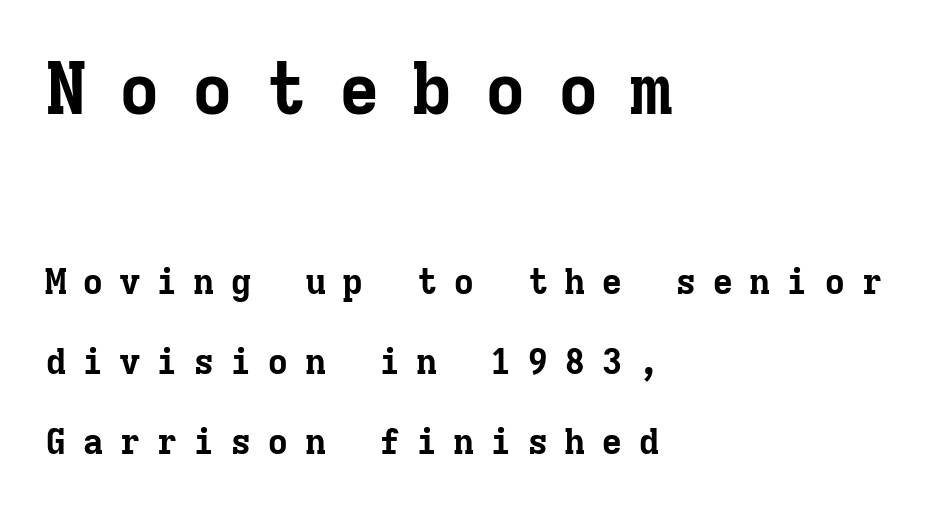
The image shows 71 px bold serif type, upright, monospaced; set left-aligned, loose line spacing (2.22x), unusually wide letter spacing (+0.43 em), not underlined; the first (top) block is 1.97x larger; low stroke contrast and a medium x-height.
